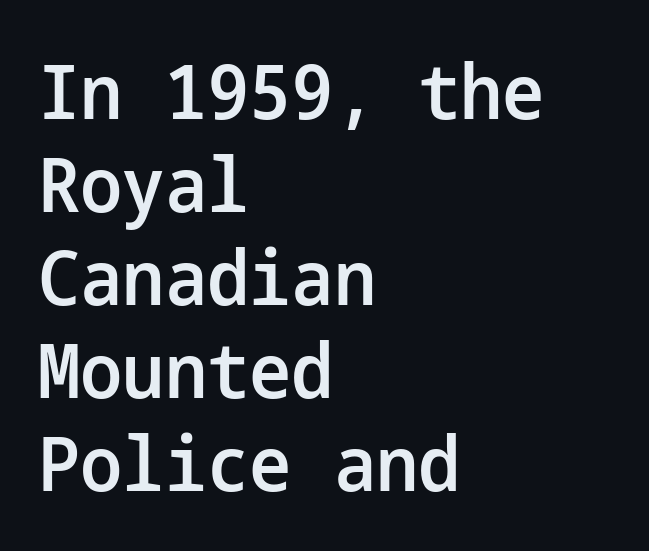
The image shows 75 px semibold sans-serif type, upright; set left-aligned, line spacing 1.24x, normal letter spacing, not underlined; low stroke contrast and a medium x-height.
